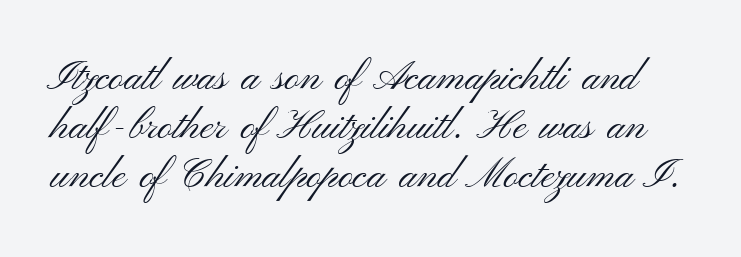
{"serif": "no", "bold": "no", "weight": "light", "width": "wide", "stroke_contrast": "medium", "x_height": "small", "monospaced": "no", "underline": "no", "line_spacing_ratio": 1.2, "letter_spacing": "normal", "letter_spacing_em": 0.0, "glyph_px": 41}
